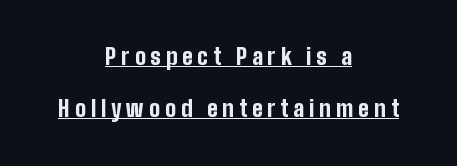
{"italic": "no", "bold": "yes", "underline": "yes", "align": "center", "line_spacing": "loose", "line_spacing_ratio": 2.37, "letter_spacing": "wide", "letter_spacing_em": 0.22, "glyph_px": 22}
